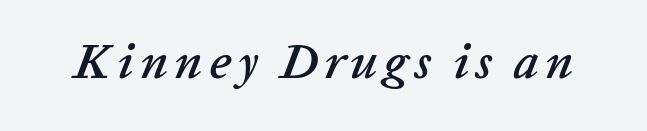
A typesetter would call this proportional, since set widths differ per character. Yep, that's italic — everything's leaning. A clean baseline with only descenders dipping below it.
